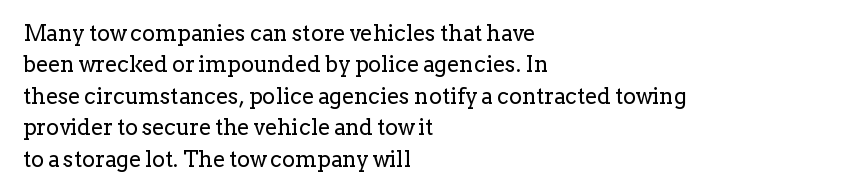
Q: Is the text bold? A: No.
Q: Is the text italic (slanted)? A: No, it is upright.
Q: Is the text underlined? A: No.
Q: How is the paragraph aligned? A: Left-aligned.
Q: Is the spacing between letters normal or unusually wide? A: Normal.
Q: Is the spacing between lines tight, normal or loose? A: Normal.
